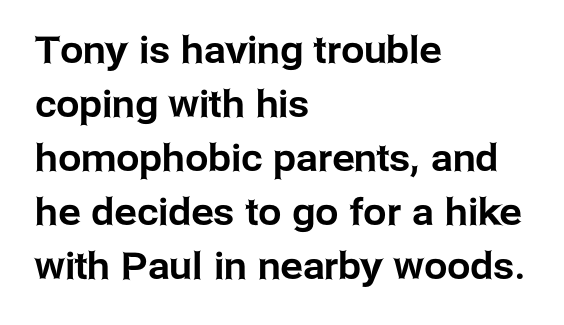
{"serif": "no", "italic": "no", "width": "normal", "stroke_contrast": "low", "x_height": "medium", "monospaced": "no", "underline": "no", "align": "left", "line_spacing": "normal", "line_spacing_ratio": 1.46, "letter_spacing": "normal", "letter_spacing_em": 0.0, "glyph_px": 37}
